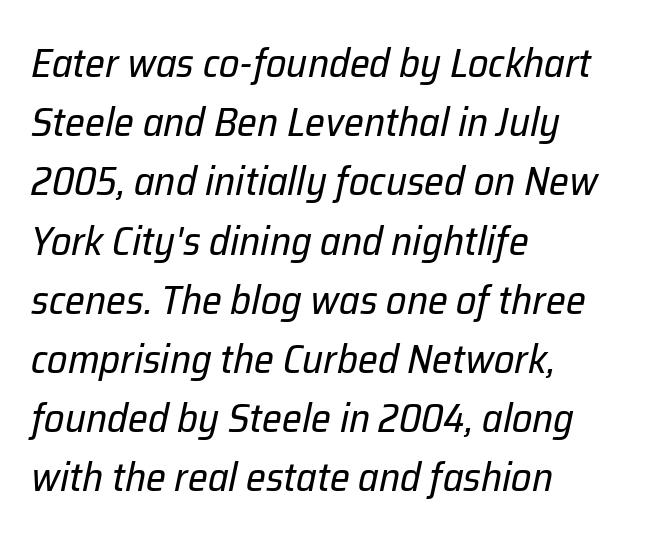
Q: Is the text bold? A: No.
Q: Is the text italic (slanted)? A: Yes, it leans right by about 12 degrees.
Q: Is the text underlined? A: No.
Q: How is the paragraph aligned? A: Left-aligned.
Q: Is the spacing between letters normal or unusually wide? A: Normal.
Q: Is the spacing between lines tight, normal or loose? A: Normal.
Q: Width (condensed, normal, or wide)? A: Normal.
Q: Stroke contrast? A: Low.
Q: x-height? A: Medium.
Q: Monospaced? A: No.
